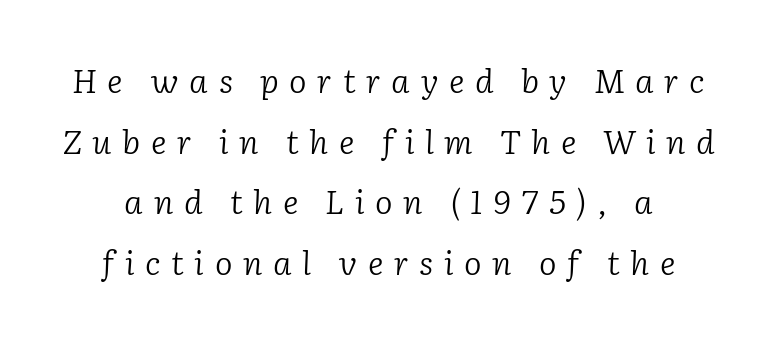
{"serif": "yes", "italic": "yes", "lean": "right", "slant_degrees": 2, "bold": "no", "weight": "light", "width": "normal", "stroke_contrast": "low", "x_height": "medium", "monospaced": "no", "underline": "no", "line_spacing_ratio": 1.84, "letter_spacing": "wide", "letter_spacing_em": 0.32, "glyph_px": 33}
